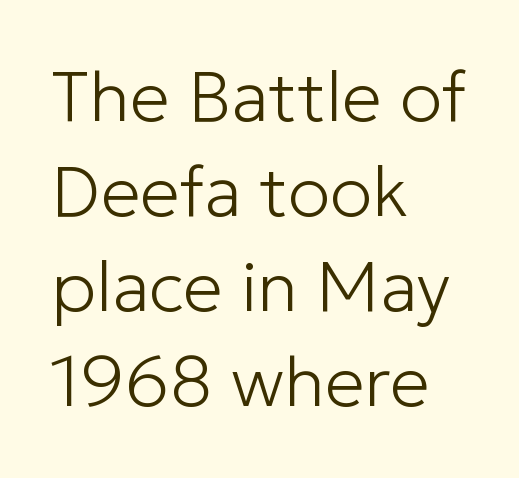
Casual observation: everything's shoved over to the left. Bare-footed words on every line. The horizontal fit of the characters is conventional and even. The designer went with a sans here, leaving each stem footless. Summary of vertical rhythm: regular, with standard interline spacing. It's the straight-up-and-down kind of type.
